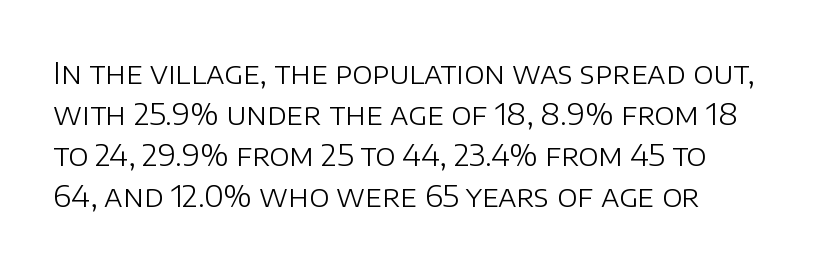
The space between consecutive lines is moderate. The words here are not underlined. A typesetter would call this proportional, since set widths differ per character. The type family on display is of the sans-serif kind.
